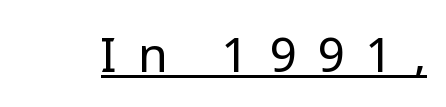
{"serif": "no", "italic": "no", "bold": "no", "weight": "regular", "width": "normal", "stroke_contrast": "low", "x_height": "medium", "monospaced": "no", "underline": "yes", "letter_spacing": "wide", "letter_spacing_em": 0.45, "glyph_px": 48}
